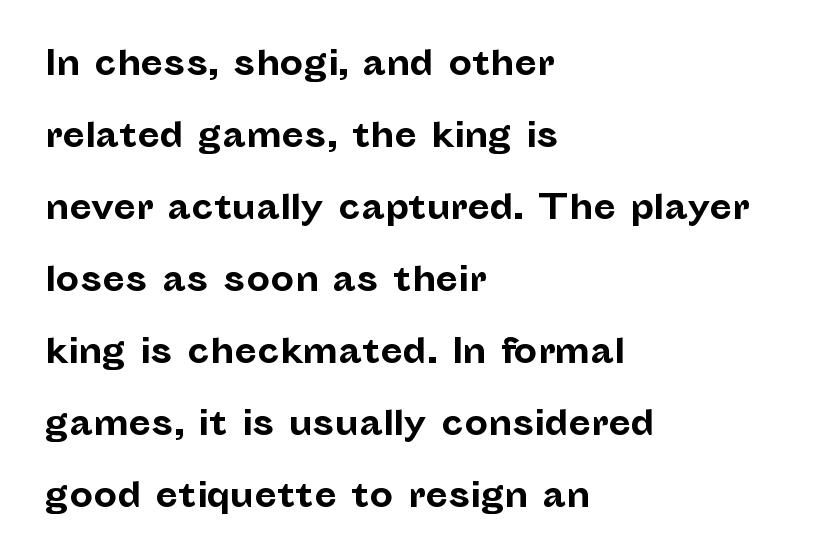
{"serif": "no", "italic": "no", "bold": "yes", "weight": "bold", "width": "normal", "stroke_contrast": "low", "x_height": "medium", "monospaced": "no", "underline": "no", "align": "left", "line_spacing": "loose", "line_spacing_ratio": 2.18, "letter_spacing": "normal", "letter_spacing_em": 0.0, "glyph_px": 33}
